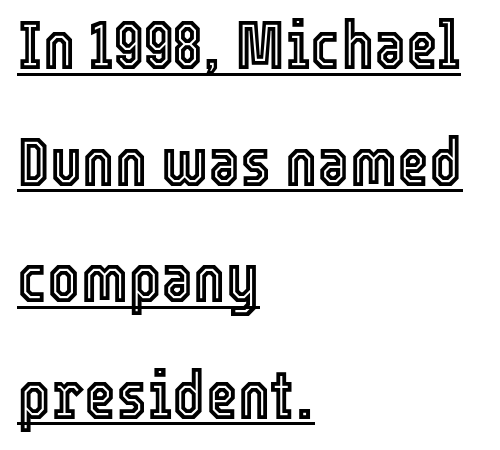
The axis of the letterforms is exactly vertical. Glance below the letters and you will spot a drawn line. Quick note: interline space is typical. This sample has the flowing, uneven cadence of proportional lettering.
